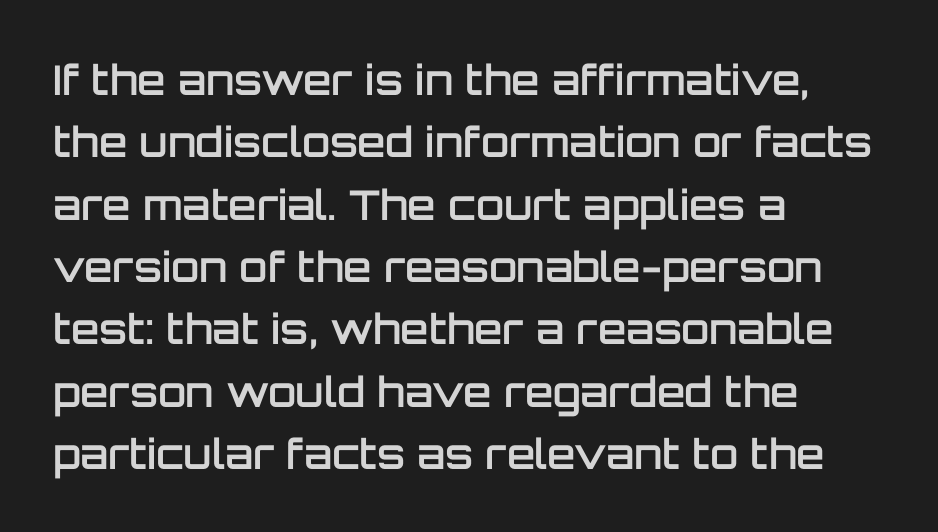
The image shows 41 px semibold sans-serif type, upright; set left-aligned, normal line spacing (1.52x), normal letter spacing, not underlined; low stroke contrast and a large x-height.
